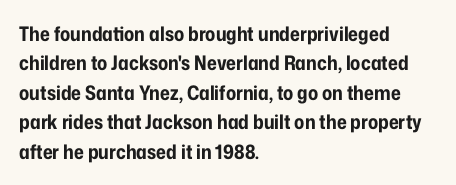
The image shows 20 px bold type, upright; set left-aligned, normal line spacing (1.47x), normal letter spacing, not underlined.
